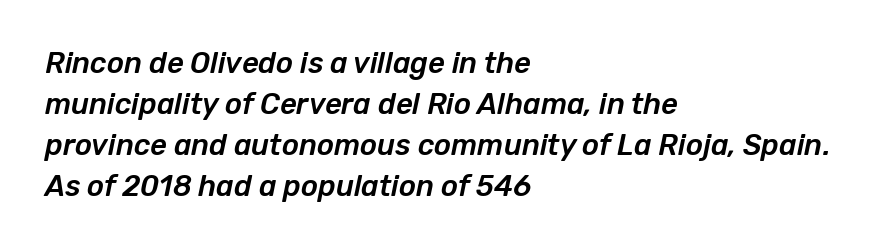
In CSS terms this would be text-align: left. Underline: absent. Is there much room between lines? A standard amount, neither cramped nor airy. You could not count columns in this text — the font is proportionally spaced. Here the glyphs are tracked normally, forming tight word shapes.
